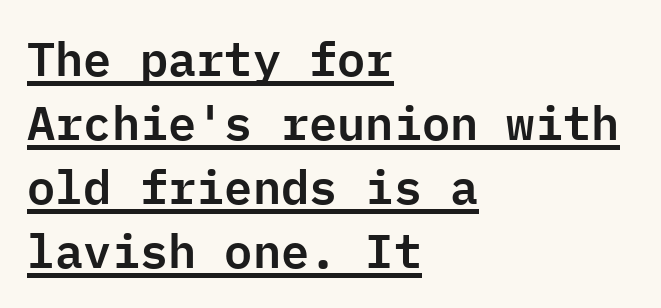
Does the copy run flush right? No — it runs flush left. Style check: upright. Inter-character spacing is left at the font's built-in metrics. This sample keeps an unexceptional amount of space between lines. Each letter's strokes conclude bluntly, with no projecting serifs.
